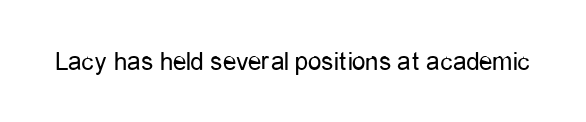
The image shows 27 px text type, upright; set normal letter spacing, not underlined.
